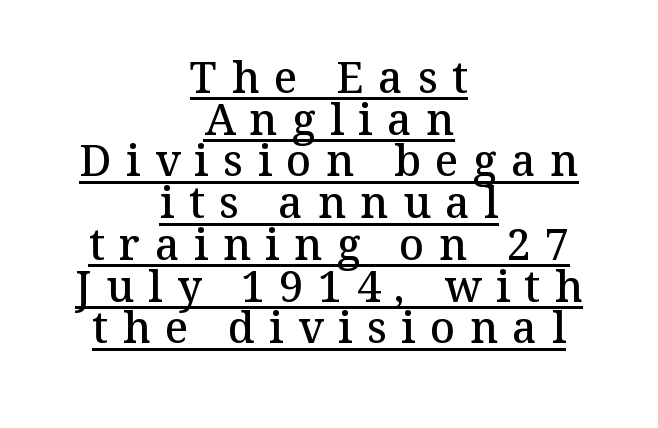
{"serif": "yes", "italic": "no", "bold": "semi", "weight": "semibold", "width": "normal", "stroke_contrast": "medium", "x_height": "medium", "monospaced": "no", "underline": "yes", "align": "center", "line_spacing": "tight", "line_spacing_ratio": 0.97, "letter_spacing": "wide", "letter_spacing_em": 0.34, "glyph_px": 43}
